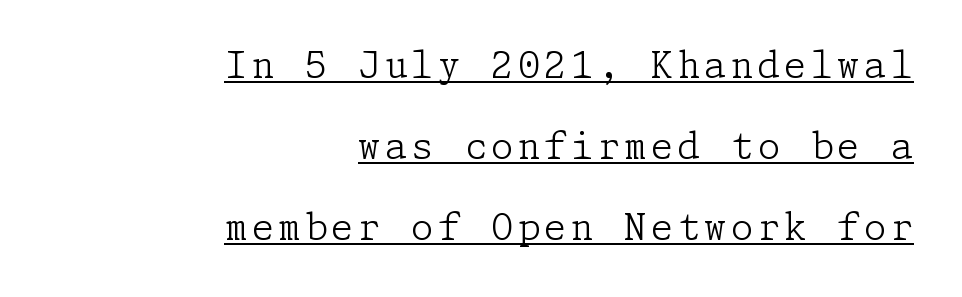
Q: Is the text bold? A: No.
Q: Is the text italic (slanted)? A: No, it is upright.
Q: Is the typeface a serif or a sans-serif typeface? A: Serif.
Q: Is the text underlined? A: Yes.
Q: How is the paragraph aligned? A: Right-aligned.
Q: Is the spacing between lines tight, normal or loose? A: Loose.
Q: Width (condensed, normal, or wide)? A: Normal.
Q: Stroke contrast? A: Low.
Q: x-height? A: Medium.
